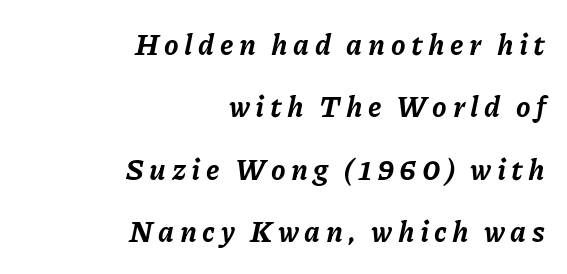
Q: Is the text bold? A: Yes.
Q: Is the text italic (slanted)? A: Yes, it leans right by about 11 degrees.
Q: Is the text underlined? A: No.
Q: How is the paragraph aligned? A: Right-aligned.
Q: Is the spacing between lines tight, normal or loose? A: Loose.
Q: Width (condensed, normal, or wide)? A: Normal.
Q: Stroke contrast? A: Low.
Q: x-height? A: Medium.
Q: Monospaced? A: No.
